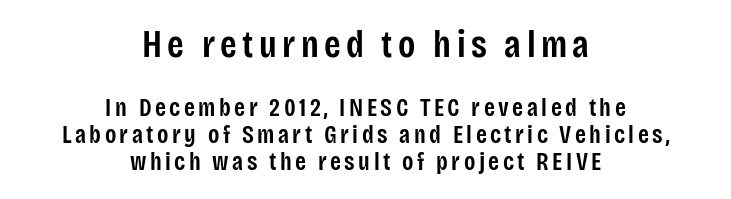
The image shows 38 px semibold, condensed sans-serif type, upright; set centered, tight line spacing (1.08x), not underlined; the first (top) block is 1.52x larger; low stroke contrast and a large x-height.
